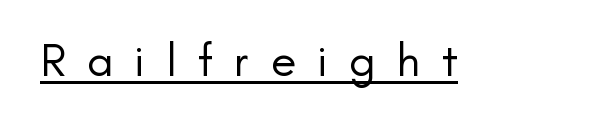
Q: Is the text bold? A: No.
Q: Is the text italic (slanted)? A: No, it is upright.
Q: Is the typeface a serif or a sans-serif typeface? A: Sans-serif.
Q: Is the text underlined? A: Yes.
Q: Is the spacing between letters normal or unusually wide? A: Unusually wide.
Q: Width (condensed, normal, or wide)? A: Normal.
Q: Stroke contrast? A: Low.
Q: x-height? A: Small.
Q: Monospaced? A: No.
